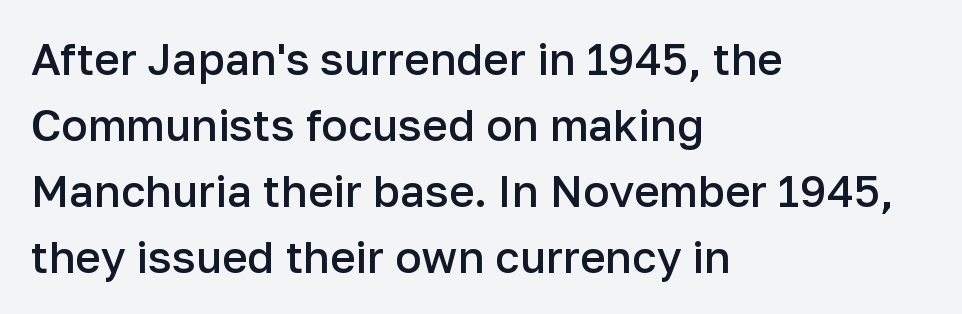
Check where the strokes stop: nothing finishes them off — pure sans. Reading down the block, your eye returns to a fixed left position each line. Do the characters align in a grid? No, the font is proportional. The passage shown is not underscored anywhere.
